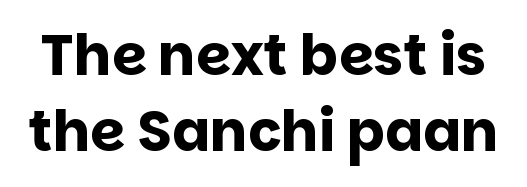
The image shows 56 px bold sans-serif type, upright; set normal line spacing (1.35x), normal letter spacing, not underlined; low stroke contrast and a large x-height.
